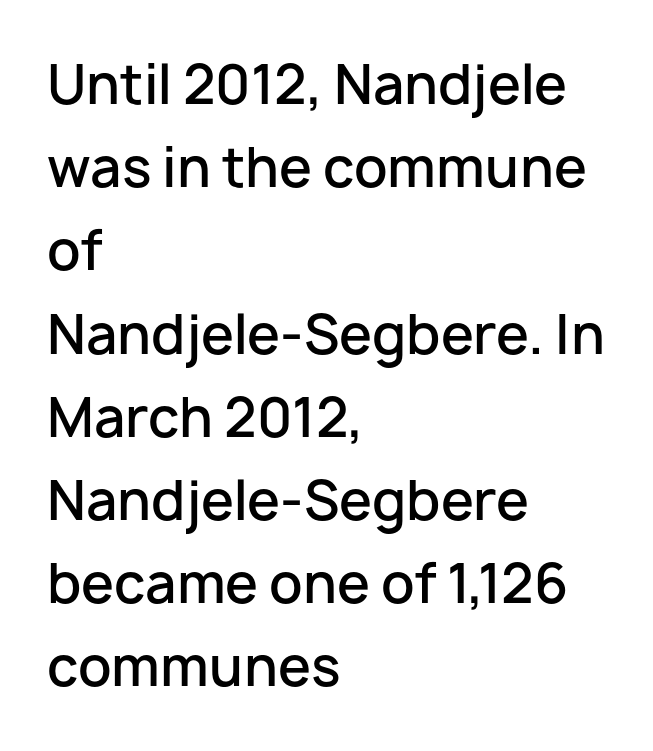
Q: Is the text bold? A: Semi-bold.
Q: Is the text italic (slanted)? A: No, it is upright.
Q: Is the typeface a serif or a sans-serif typeface? A: Sans-serif.
Q: Is the text underlined? A: No.
Q: How is the paragraph aligned? A: Left-aligned.
Q: Is the spacing between letters normal or unusually wide? A: Normal.
Q: Is the spacing between lines tight, normal or loose? A: Normal.
Q: Width (condensed, normal, or wide)? A: Normal.
Q: Stroke contrast? A: Low.
Q: x-height? A: Medium.
Q: Monospaced? A: No.
